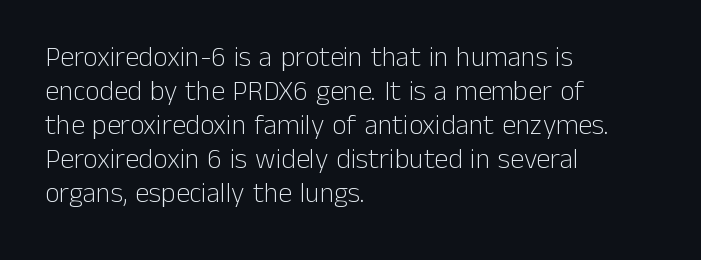
The image shows 28 px light sans-serif type, upright; set left-aligned, line spacing 1.21x, normal letter spacing, not underlined; low stroke contrast and a medium x-height.
